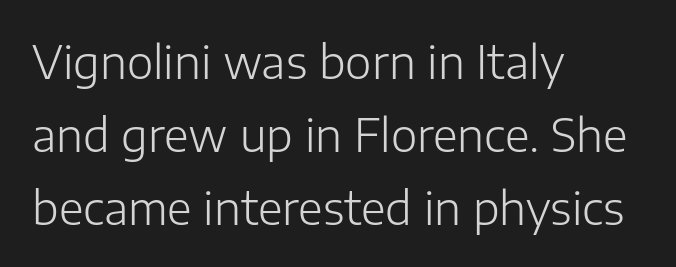
{"serif": "no", "italic": "no", "bold": "no", "weight": "light", "width": "normal", "stroke_contrast": "low", "x_height": "medium", "monospaced": "no", "underline": "no", "align": "left", "line_spacing": "normal", "line_spacing_ratio": 1.62, "letter_spacing": "normal", "letter_spacing_em": 0.0, "glyph_px": 45}
